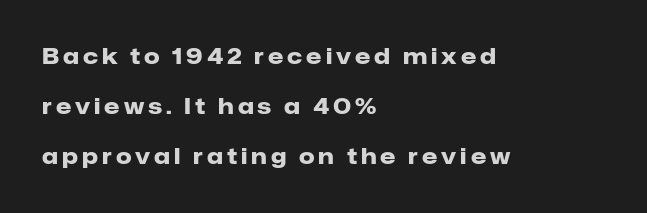
The image shows 22 px bold type, upright; set left-aligned, loose line spacing (2.28x), not underlined.
